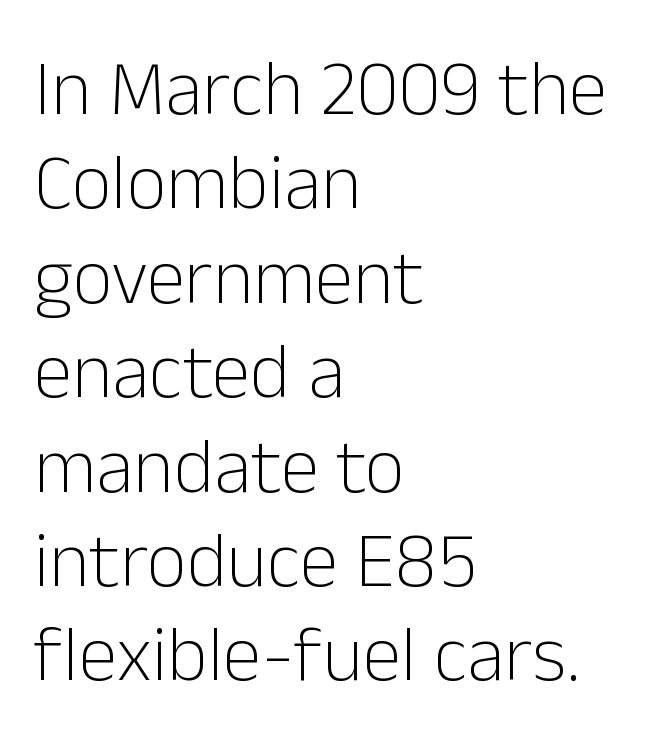
The image shows 78 px light sans-serif type, upright; set left-aligned, line spacing 1.21x, normal letter spacing, not underlined; low stroke contrast and a medium x-height.
